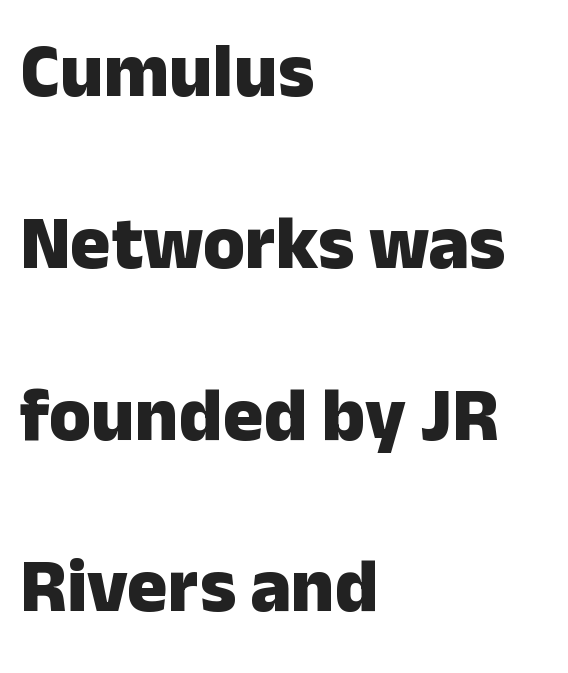
{"serif": "no", "italic": "no", "bold": "yes", "weight": "heavy", "width": "normal", "stroke_contrast": "low", "x_height": "medium", "monospaced": "no", "underline": "no", "align": "left", "line_spacing": "loose", "line_spacing_ratio": 2.26, "letter_spacing": "normal", "letter_spacing_em": 0.0, "glyph_px": 76}
